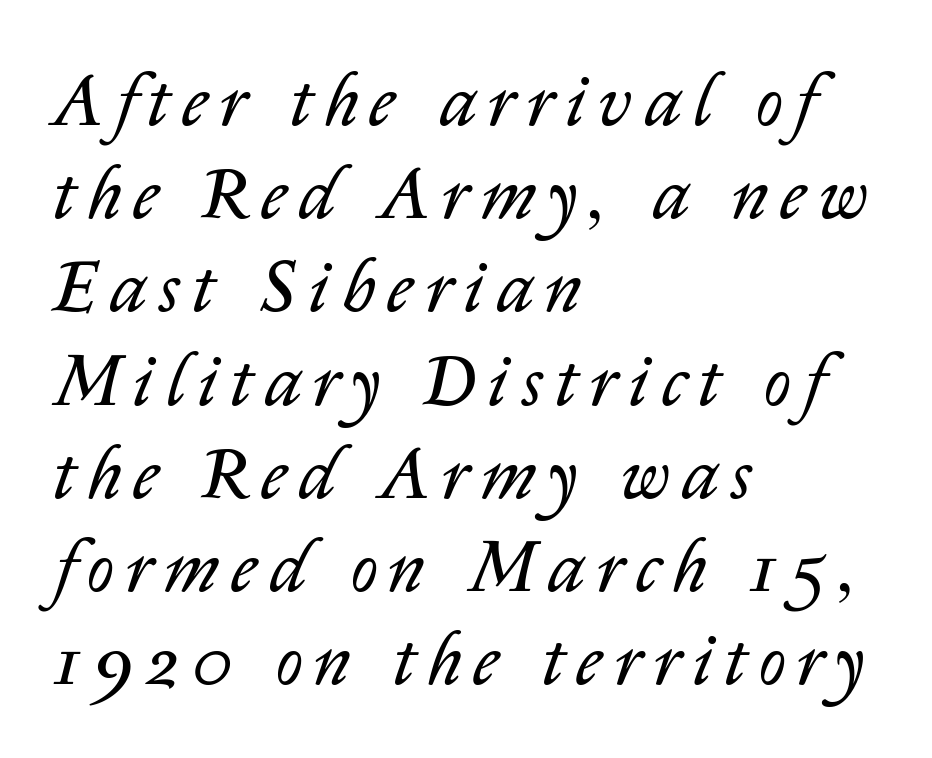
Proportional: the letters do not fall into vertical columns. Rule under the text: the space is simply empty. Characters are canted at an angle relative to the baseline's perpendicular. This reads as an unemphasized weight, regular at the heaviest. This rendering uses left alignment, leaving the right contour irregular. The space between consecutive lines is moderate.
